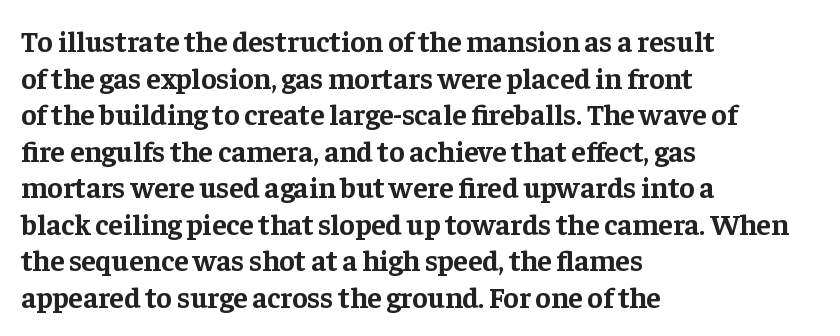
In terms of letterform style, serifs are clearly present. The rendering uses natural spacing where letterforms have individual widths. The space beneath each line is pristine and unruled. The type is set solid horizontally, with unmodified tracking. Emphasis by weight is at full strength: bold.
